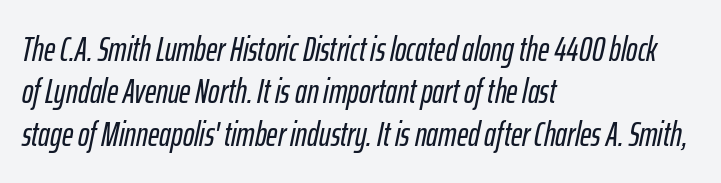
The image shows 34 px condensed type, italic (leaning right); set left-aligned, normal line spacing (1.25x), normal letter spacing, not underlined; low stroke contrast and a medium x-height.
